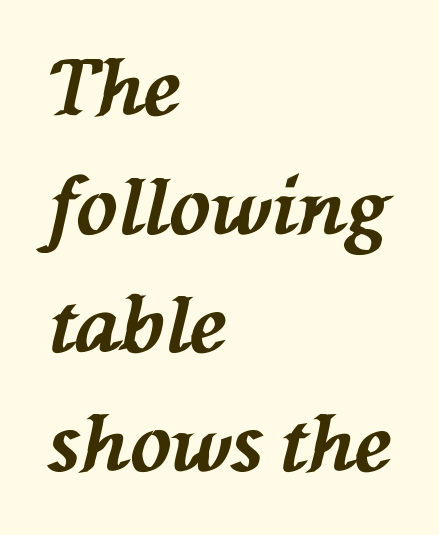
Q: Is the text bold? A: Yes.
Q: Is the text italic (slanted)? A: Yes, it leans left by about 76 degrees.
Q: Is the text underlined? A: No.
Q: How is the paragraph aligned? A: Left-aligned.
Q: Is the spacing between letters normal or unusually wide? A: Normal.
Q: Is the spacing between lines tight, normal or loose? A: Normal.
Q: Width (condensed, normal, or wide)? A: Normal.
Q: Stroke contrast? A: Medium.
Q: x-height? A: Medium.
Q: Monospaced? A: No.
